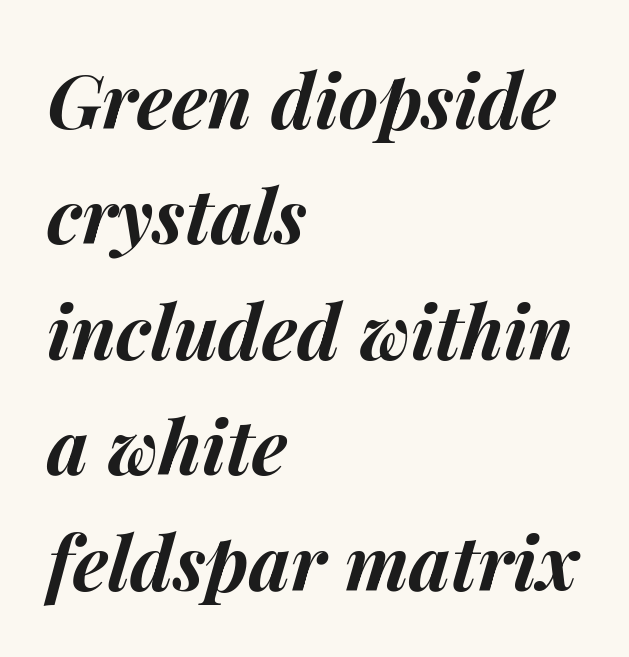
Q: Is the text bold? A: Yes.
Q: Is the text italic (slanted)? A: Yes, it leans right by about 14 degrees.
Q: Is the text underlined? A: No.
Q: How is the paragraph aligned? A: Left-aligned.
Q: Is the spacing between letters normal or unusually wide? A: Normal.
Q: Is the spacing between lines tight, normal or loose? A: Normal.
Q: Width (condensed, normal, or wide)? A: Normal.
Q: Stroke contrast? A: Medium.
Q: x-height? A: Medium.
Q: Monospaced? A: No.
